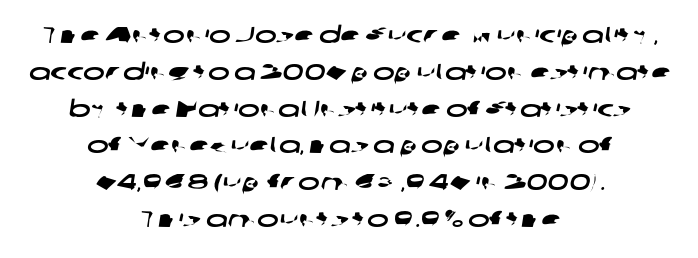
Q: Is the text underlined? A: No.
Q: How is the paragraph aligned? A: Centered.
Q: Is the spacing between letters normal or unusually wide? A: Normal.
Q: Is the spacing between lines tight, normal or loose? A: Normal.
